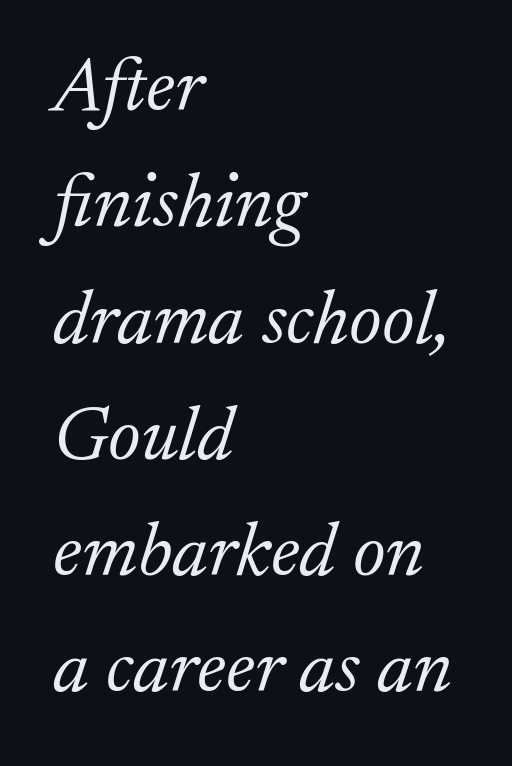
{"serif": "yes", "italic": "yes", "lean": "right", "slant_degrees": 17, "bold": "no", "weight": "light", "width": "normal", "stroke_contrast": "low", "x_height": "small", "monospaced": "no", "underline": "no", "align": "left", "line_spacing": "normal", "line_spacing_ratio": 1.51, "letter_spacing": "normal", "letter_spacing_em": 0.0, "glyph_px": 77}
